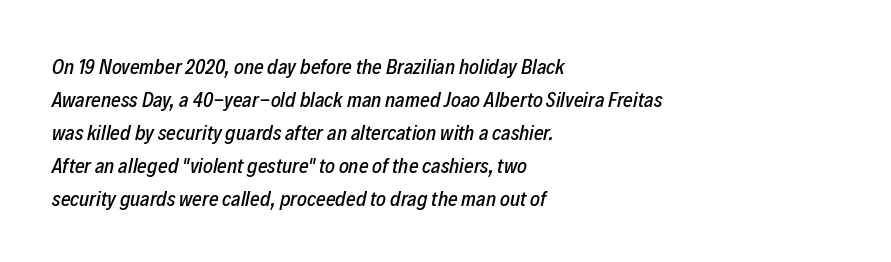
Q: Is the text italic (slanted)? A: Yes, it leans right by about 12 degrees.
Q: Is the text underlined? A: No.
Q: How is the paragraph aligned? A: Left-aligned.
Q: Is the spacing between letters normal or unusually wide? A: Normal.
Q: Is the spacing between lines tight, normal or loose? A: Normal.
